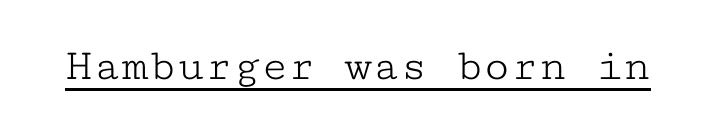
You could count columns in this text — the font is strictly monospaced. The passage shown is typeset with a serif family. Italic: no, the glyphs are upright roman. The passage shown is underscored from start to finish. Heft: none added — not bold.
